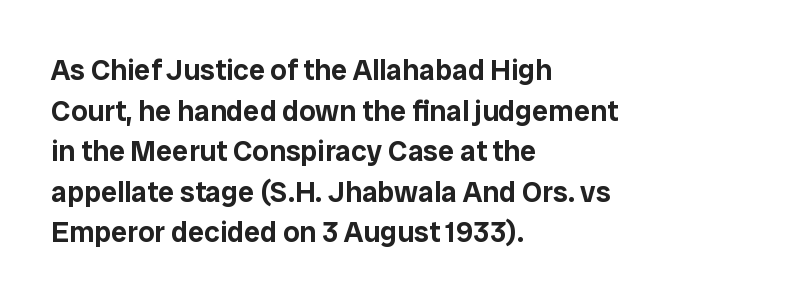
{"serif": "no", "italic": "no", "width": "normal", "stroke_contrast": "low", "x_height": "medium", "monospaced": "no", "underline": "no", "align": "left", "line_spacing": "normal", "line_spacing_ratio": 1.4, "letter_spacing": "normal", "letter_spacing_em": 0.0, "glyph_px": 29}
